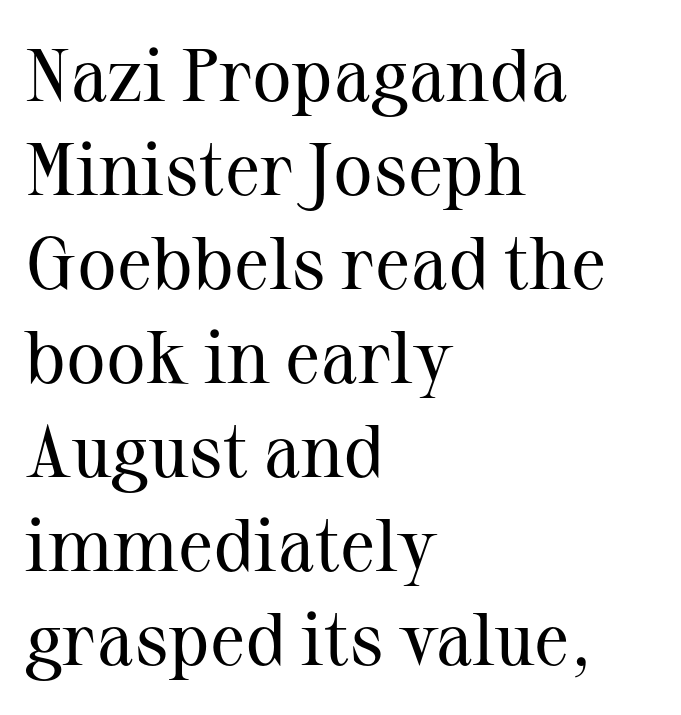
Q: Is the text bold? A: No.
Q: Is the text italic (slanted)? A: No, it is upright.
Q: Is the typeface a serif or a sans-serif typeface? A: Serif.
Q: Is the text underlined? A: No.
Q: How is the paragraph aligned? A: Left-aligned.
Q: Is the spacing between letters normal or unusually wide? A: Normal.
Q: Is the spacing between lines tight, normal or loose? A: Normal.
Q: Width (condensed, normal, or wide)? A: Normal.
Q: Stroke contrast? A: Medium.
Q: x-height? A: Medium.
Q: Monospaced? A: No.
